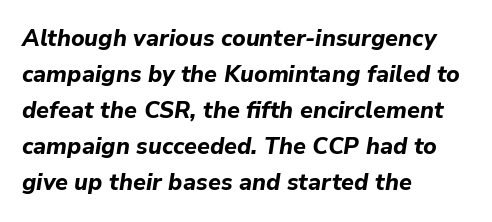
The lines in this sample share a left origin and differ only in where they stop. The zone under the glyphs is completely vacant. Designer's note — italics engaged. Is the letter spacing exaggerated? No — it looks like the ordinary default.
